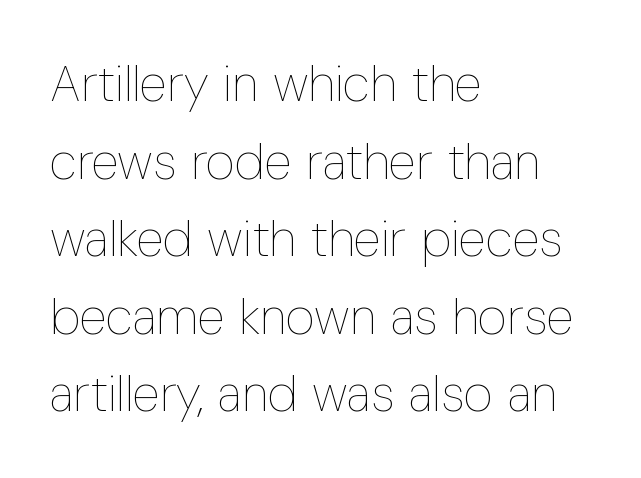
The image shows 51 px thin, condensed type, upright; set left-aligned, normal line spacing (1.52x), normal letter spacing, not underlined; low stroke contrast and a medium x-height.
